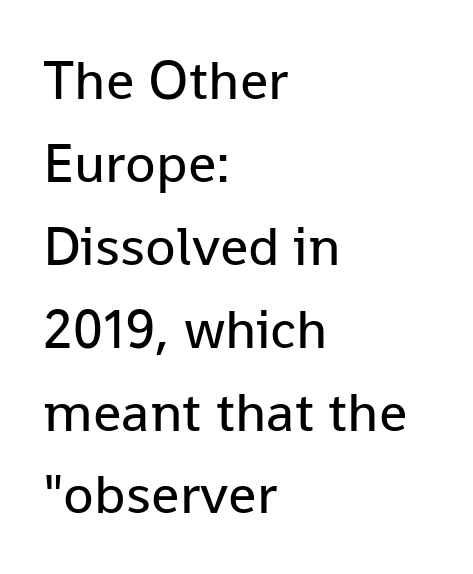
The image shows 56 px regular-weight sans-serif type, upright; set left-aligned, normal line spacing (1.48x), normal letter spacing, not underlined; low stroke contrast and a medium x-height.
